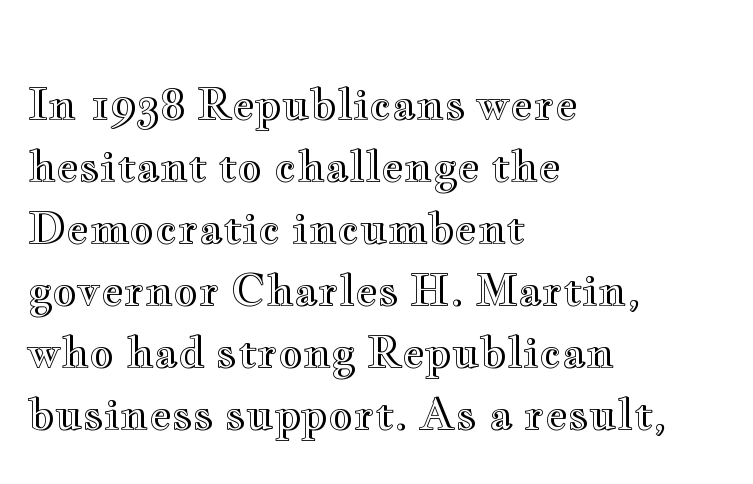
Q: Is the text italic (slanted)? A: No, it is upright.
Q: Is the text underlined? A: No.
Q: How is the paragraph aligned? A: Left-aligned.
Q: Is the spacing between letters normal or unusually wide? A: Normal.
Q: Is the spacing between lines tight, normal or loose? A: Normal.
Q: Width (condensed, normal, or wide)? A: Wide.
Q: x-height? A: Small.
Q: Monospaced? A: No.
